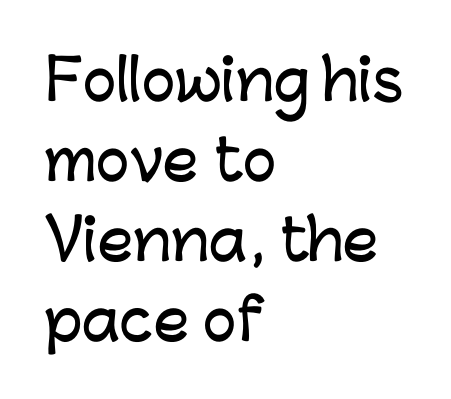
The image shows 56 px sans-serif type, upright; set left-aligned, normal line spacing (1.43x), normal letter spacing, not underlined; low stroke contrast and a medium x-height.
